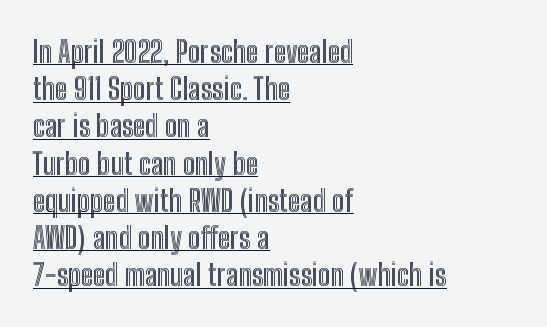
Q: Is the text italic (slanted)? A: No, it is upright.
Q: Is the text underlined? A: Yes.
Q: How is the paragraph aligned? A: Left-aligned.
Q: Is the spacing between letters normal or unusually wide? A: Normal.
Q: Width (condensed, normal, or wide)? A: Condensed.
Q: x-height? A: Medium.
Q: Monospaced? A: No.
